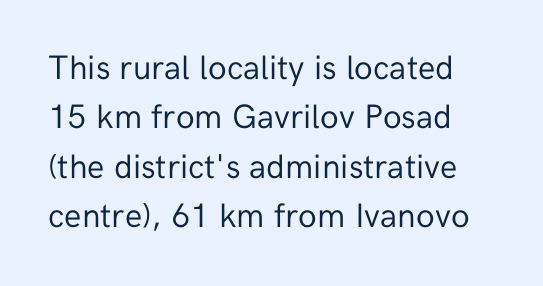
{"serif": "no", "italic": "no", "bold": "no", "weight": "regular", "width": "normal", "stroke_contrast": "low", "x_height": "medium", "monospaced": "no", "underline": "no", "line_spacing": "normal", "line_spacing_ratio": 1.45, "letter_spacing": "normal", "letter_spacing_em": 0.0, "glyph_px": 34}
